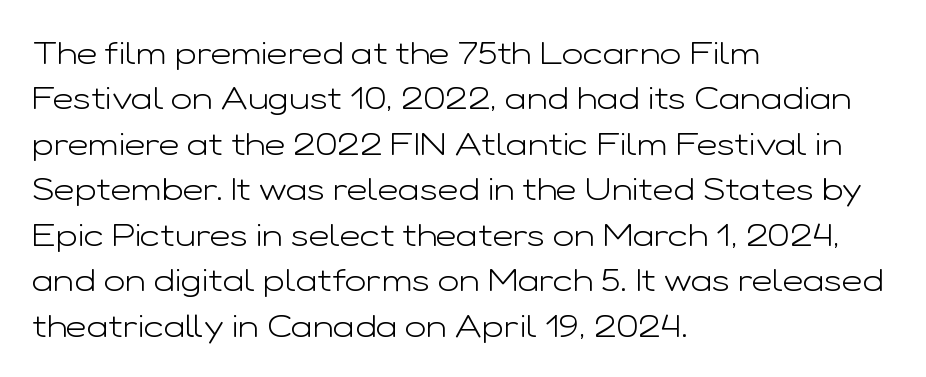
Q: Is the text bold? A: No.
Q: Is the text italic (slanted)? A: No, it is upright.
Q: Is the typeface a serif or a sans-serif typeface? A: Sans-serif.
Q: Is the text underlined? A: No.
Q: How is the paragraph aligned? A: Left-aligned.
Q: Is the spacing between letters normal or unusually wide? A: Normal.
Q: Is the spacing between lines tight, normal or loose? A: Normal.
Q: Width (condensed, normal, or wide)? A: Wide.
Q: Stroke contrast? A: Low.
Q: x-height? A: Medium.
Q: Monospaced? A: No.
